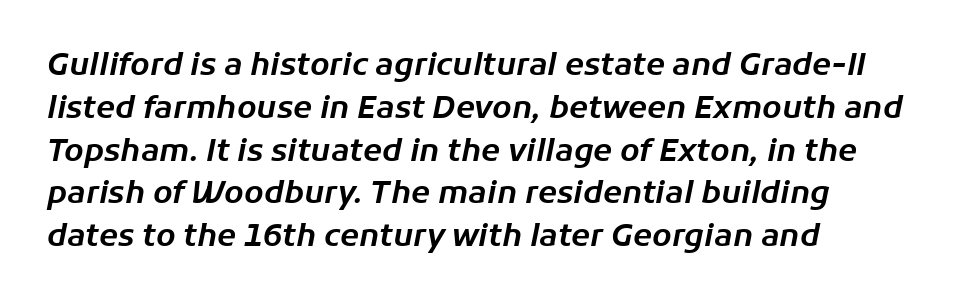
Observe the lean: these are italic letterforms. Glance below the letters and you will spot only blank space. The passage shown stacks its lines at a standard gap. A student would call this left alignment; a typographer would say flush left, rag right. Each letter keeps its own natural width here, so spacing adapts to shape.
